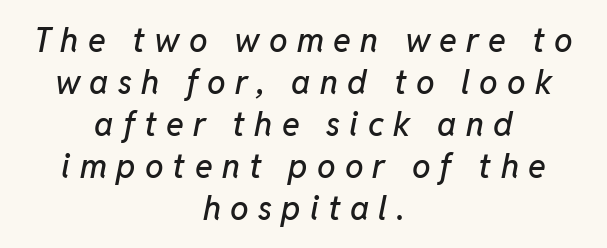
{"italic": "yes", "lean": "right", "slant_degrees": 11, "width": "normal", "stroke_contrast": "low", "x_height": "medium", "monospaced": "no", "underline": "no", "align": "center", "line_spacing": "normal", "line_spacing_ratio": 1.27, "letter_spacing": "wide", "letter_spacing_em": 0.28, "glyph_px": 33}
